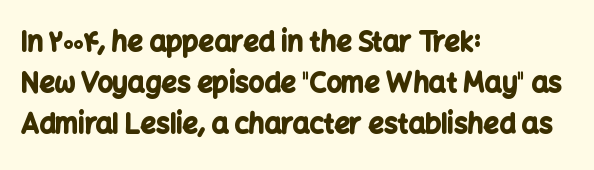
Q: Is the text bold? A: Yes.
Q: Is the text italic (slanted)? A: No, it is upright.
Q: Is the text underlined? A: No.
Q: How is the paragraph aligned? A: Left-aligned.
Q: Is the spacing between letters normal or unusually wide? A: Normal.
Q: Is the spacing between lines tight, normal or loose? A: Normal.
